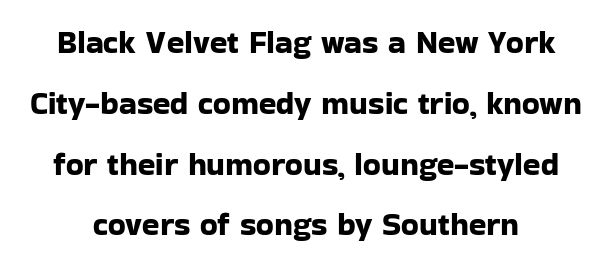
{"serif": "no", "italic": "no", "width": "normal", "stroke_contrast": "low", "x_height": "medium", "monospaced": "no", "underline": "no", "line_spacing": "loose", "line_spacing_ratio": 1.9, "letter_spacing": "normal", "letter_spacing_em": 0.0, "glyph_px": 32}
